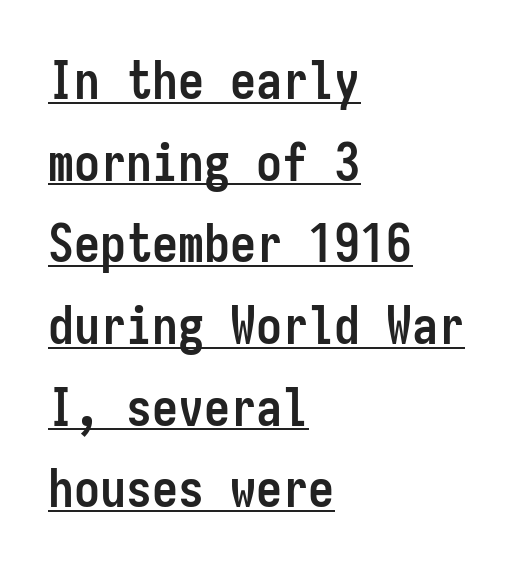
The image shows 52 px semibold, condensed sans-serif type, upright, monospaced; set left-aligned, normal line spacing (1.57x), normal letter spacing, underlined; low stroke contrast and a medium x-height.
